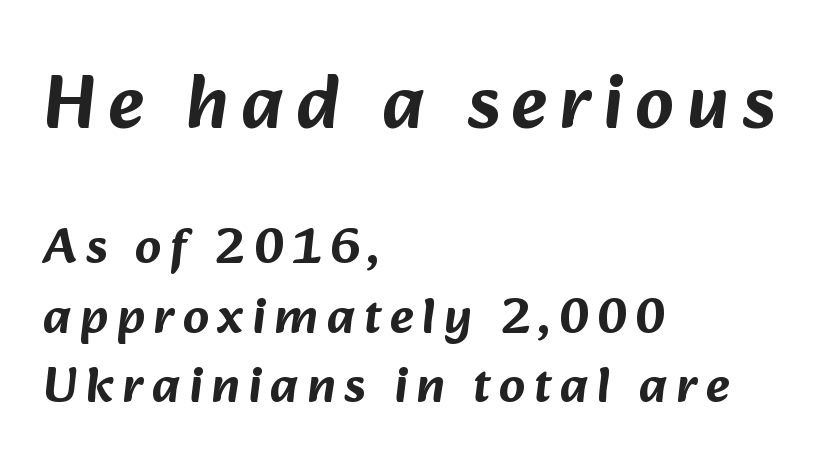
{"serif": "no", "width": "normal", "stroke_contrast": "low", "x_height": "medium", "monospaced": "no", "underline": "no", "align": "left", "line_spacing": "normal", "line_spacing_ratio": 1.36, "larger_block": "first", "size_ratio": 1.49, "glyph_px": 76}
